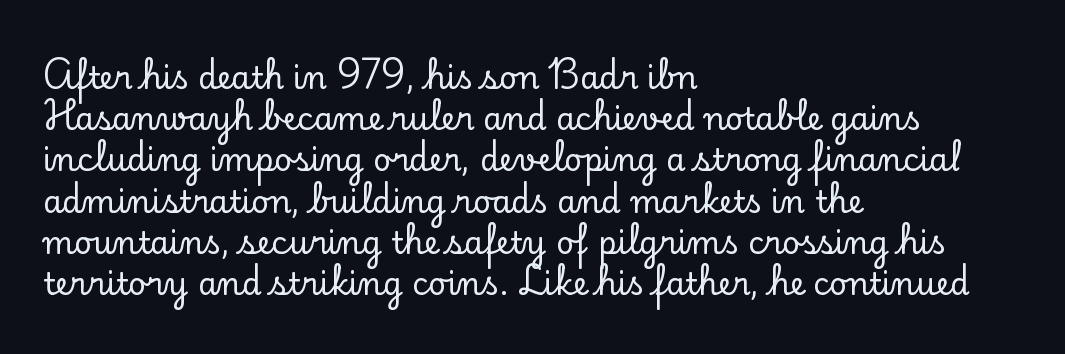
The passage is arranged the way most books set body copy — flush left. Check where the strokes stop: tiny serifs finish them off. Regular leading. Italic: no, the glyphs are upright roman. The passage shown has conventional tracking throughout. The gap between lines stays unmarked.
